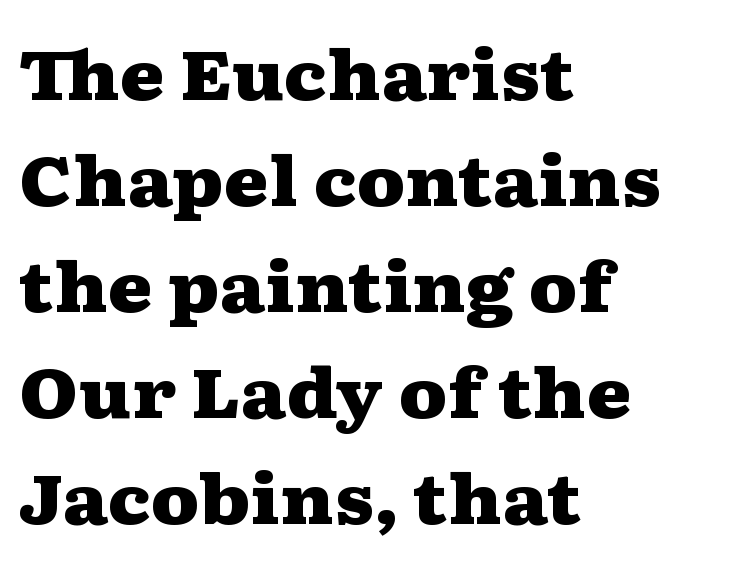
The image shows 68 px heavy, wide serif type, upright; set left-aligned, normal line spacing (1.56x), normal letter spacing, not underlined; medium stroke contrast and a medium x-height.
